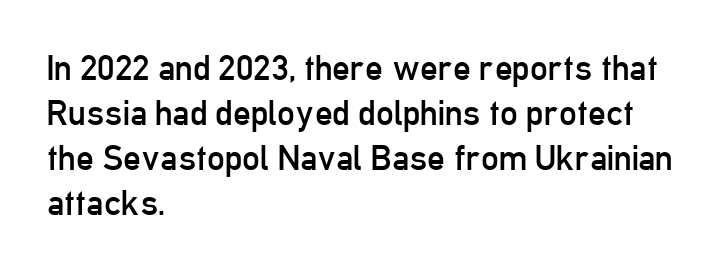
Note the varied advance widths — an 'i' is clearly narrower than an 'm'. The cut favours lightness, reaching ordinary text weight at its darkest. The designer left line spacing at the default. Bare-footed words on every line. Type style note: lacks serifs. The passage is arranged the way most books set body copy — flush left.
